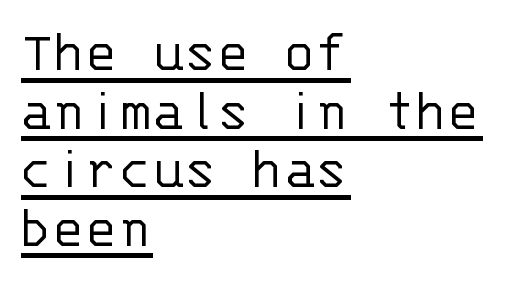
The image shows 61 px light sans-serif type, upright, monospaced; set left-aligned, tight line spacing (0.96x), normal letter spacing, underlined; low stroke contrast and a large x-height.
